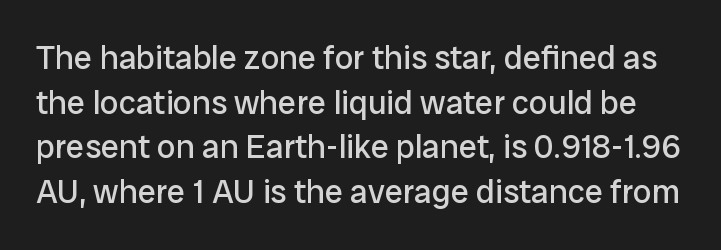
Q: Is the text bold? A: No.
Q: Is the text italic (slanted)? A: No, it is upright.
Q: Is the typeface a serif or a sans-serif typeface? A: Sans-serif.
Q: Is the text underlined? A: No.
Q: Is the spacing between letters normal or unusually wide? A: Normal.
Q: Is the spacing between lines tight, normal or loose? A: Normal.
Q: Width (condensed, normal, or wide)? A: Normal.
Q: Stroke contrast? A: Low.
Q: x-height? A: Medium.
Q: Monospaced? A: No.
